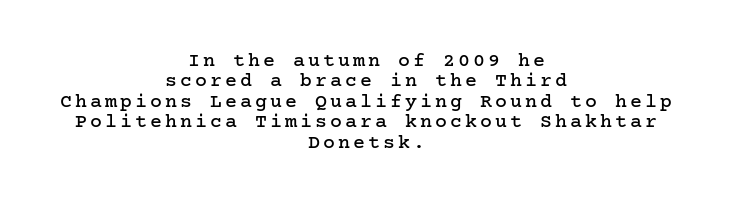
The image shows 20 px text type, upright; set centered, tight line spacing (1.02x), not underlined.
